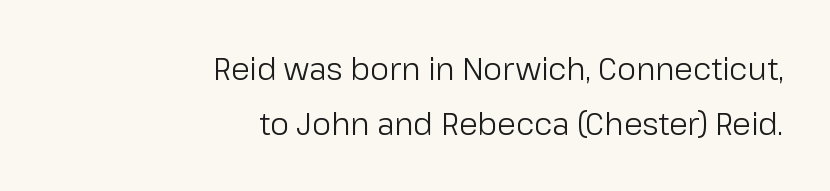
{"serif": "no", "italic": "no", "bold": "no", "weight": "regular", "width": "normal", "stroke_contrast": "low", "x_height": "medium", "monospaced": "no", "underline": "no", "align": "right", "line_spacing_ratio": 1.82, "letter_spacing": "normal", "letter_spacing_em": 0.0, "glyph_px": 30}
